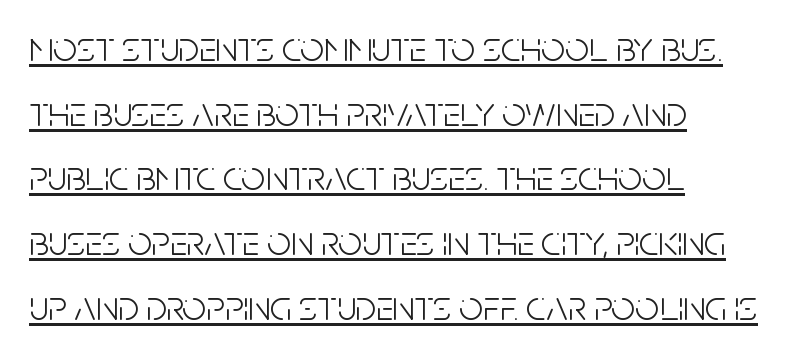
The image shows 42 px light, condensed sans-serif type, upright; set left-aligned, normal line spacing (1.54x), normal letter spacing, underlined; low stroke contrast and a large x-height.
